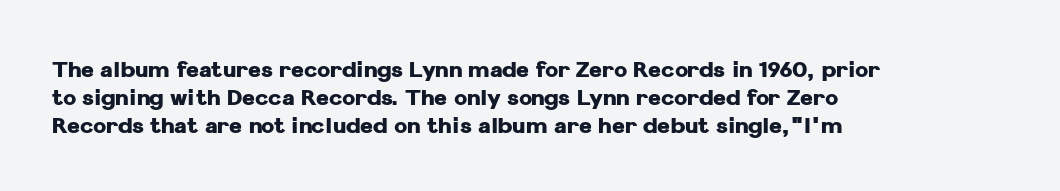
Q: Is the text bold? A: Yes.
Q: Is the text italic (slanted)? A: No, it is upright.
Q: Is the text underlined? A: No.
Q: How is the paragraph aligned? A: Left-aligned.
Q: Is the spacing between letters normal or unusually wide? A: Normal.
Q: Is the spacing between lines tight, normal or loose? A: Normal.
